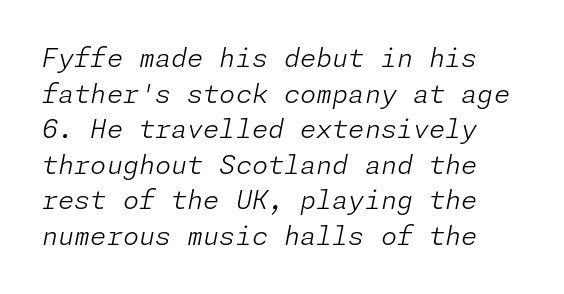
Only glyphs here, with clear space below each row. The rendering applies a slant to the glyphs. The vertical gap from one line to the next is medium. Glyph-to-glyph distance matches everyday printed text.
